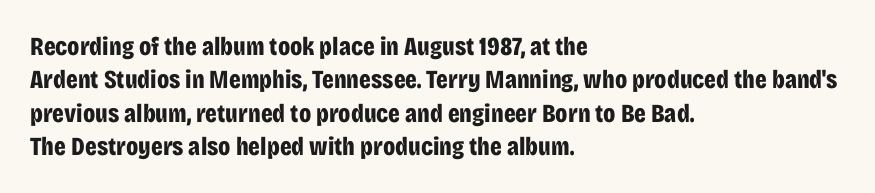
In terms of posture, this sample is upright. Look at the stroke-to-counter ratio: heavy, a bold. Notice how descenders clear the ascenders below comfortably — that's standard leading. The zone under the glyphs is completely vacant. The rendering keeps characters at their native spacing.
